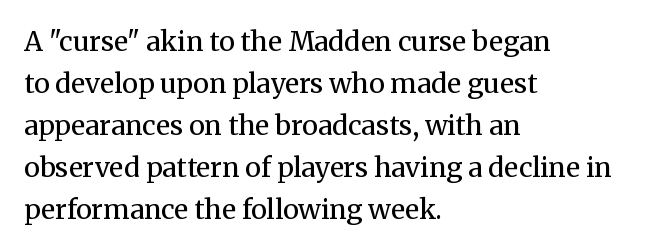
Q: Is the text bold? A: No.
Q: Is the text italic (slanted)? A: No, it is upright.
Q: Is the text underlined? A: No.
Q: How is the paragraph aligned? A: Left-aligned.
Q: Is the spacing between letters normal or unusually wide? A: Normal.
Q: Is the spacing between lines tight, normal or loose? A: Normal.
